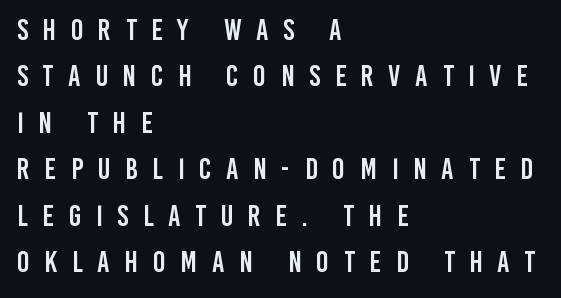
Serifs: no, the terminals of the letterforms are clean. Is this a fixed-width face? No — the glyphs have proportional, varying widths. Words appear elongated and porous because spacing is wide. This rendering features lettering with no underline.
